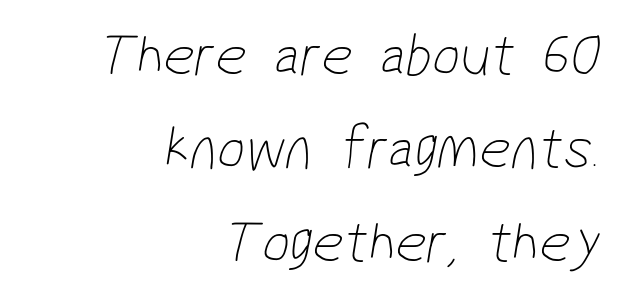
Clear beneath every line of the passage. In terms of letterspacing, this is plain default setting. Line spacing here is normal. Think of a printed novel: that variable character pitch is what you see here. The typeface chosen for these lines omits serifs.
